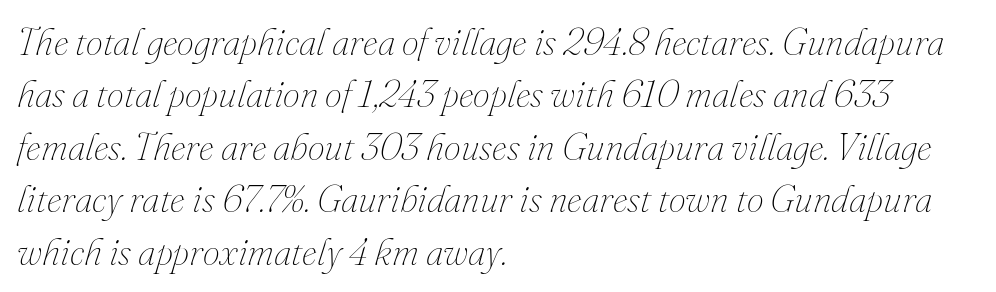
Q: Is the text bold? A: No.
Q: Is the text italic (slanted)? A: Yes, it leans right by about 16 degrees.
Q: Is the text underlined? A: No.
Q: How is the paragraph aligned? A: Left-aligned.
Q: Is the spacing between letters normal or unusually wide? A: Normal.
Q: Is the spacing between lines tight, normal or loose? A: Normal.
Q: Width (condensed, normal, or wide)? A: Normal.
Q: Stroke contrast? A: Medium.
Q: x-height? A: Small.
Q: Monospaced? A: No.
